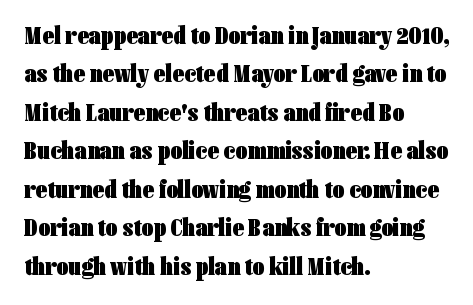
The image shows 26 px bold type, upright; set left-aligned, normal line spacing (1.48x), normal letter spacing, not underlined.
